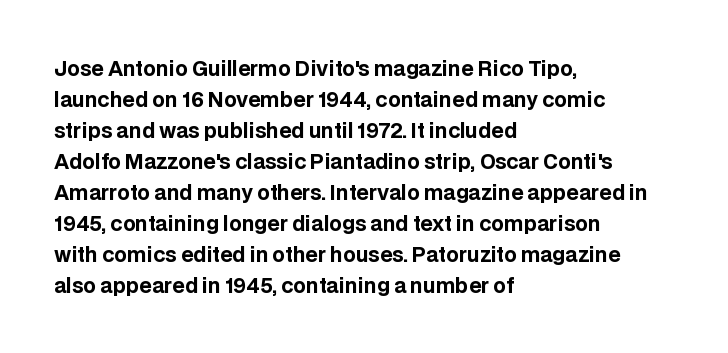
Q: Is the text bold? A: Yes.
Q: Is the text italic (slanted)? A: No, it is upright.
Q: Is the text underlined? A: No.
Q: How is the paragraph aligned? A: Left-aligned.
Q: Is the spacing between letters normal or unusually wide? A: Normal.
Q: Is the spacing between lines tight, normal or loose? A: Normal.
